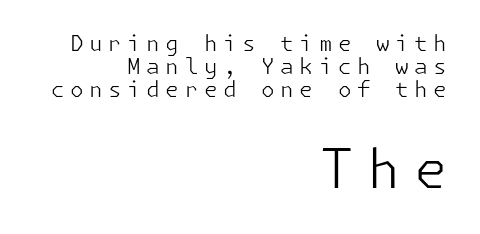
Q: Is the text bold? A: No.
Q: Is the text italic (slanted)? A: No, it is upright.
Q: Is the typeface a serif or a sans-serif typeface? A: Sans-serif.
Q: Is the text underlined? A: No.
Q: How is the paragraph aligned? A: Right-aligned.
Q: Is the spacing between letters normal or unusually wide? A: Unusually wide.
Q: Is the spacing between lines tight, normal or loose? A: Tight.
Q: Which block of text is set in a larger size, the first (top) or the second (bottom)? A: The second (bottom) one.
Q: Width (condensed, normal, or wide)? A: Normal.
Q: Stroke contrast? A: Low.
Q: x-height? A: Medium.
